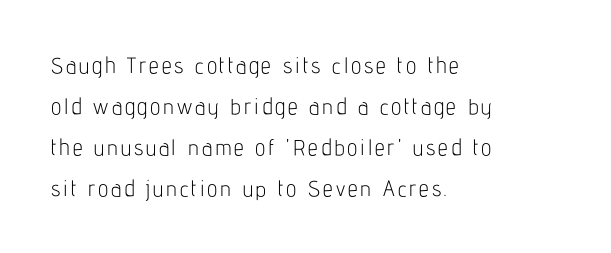
Nobody drew a line under any word here. This sample is left-justified, so line endings fall wherever the words run out. A typesetter would mark this as roman, not italic. The font is comparable to plain body text, perhaps lighter.
